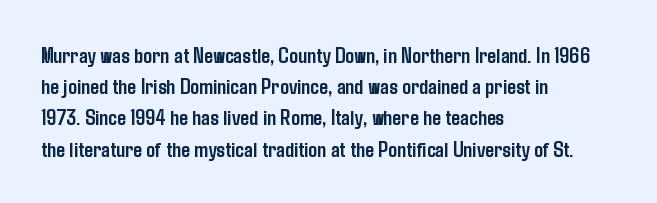
Q: Is the text bold? A: Yes.
Q: Is the text italic (slanted)? A: No, it is upright.
Q: Is the text underlined? A: No.
Q: How is the paragraph aligned? A: Left-aligned.
Q: Is the spacing between letters normal or unusually wide? A: Normal.
Q: Is the spacing between lines tight, normal or loose? A: Normal.
